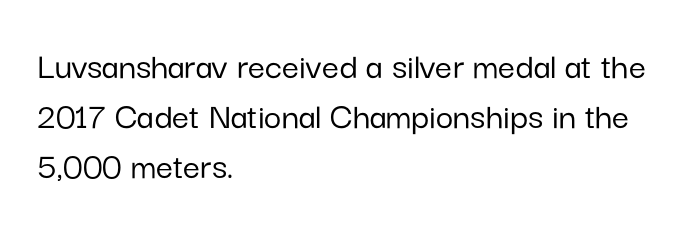
{"serif": "no", "italic": "no", "width": "normal", "stroke_contrast": "low", "x_height": "medium", "monospaced": "no", "underline": "no", "align": "left", "line_spacing": "normal", "line_spacing_ratio": 1.32, "letter_spacing": "normal", "letter_spacing_em": 0.0, "glyph_px": 38}
